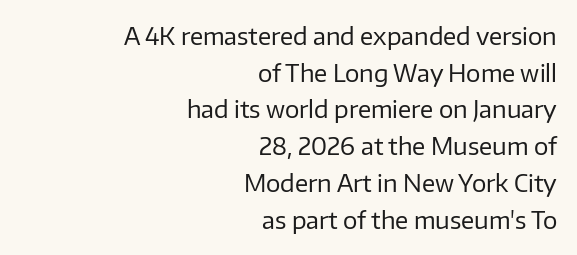
{"italic": "no", "bold": "no", "underline": "no", "align": "right", "line_spacing": "normal", "line_spacing_ratio": 1.53, "letter_spacing": "normal", "letter_spacing_em": 0.0, "glyph_px": 24}
